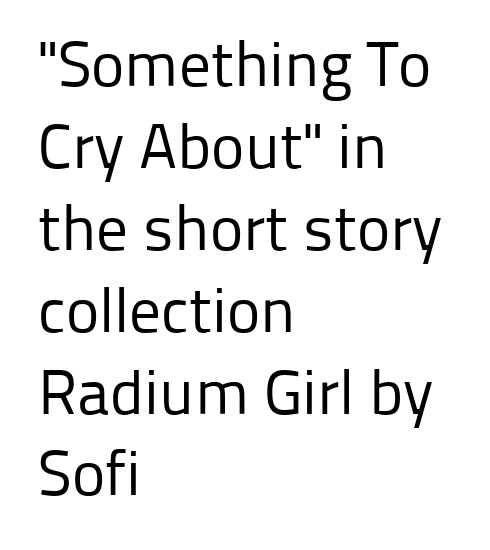
Q: Is the text bold? A: No.
Q: Is the text italic (slanted)? A: No, it is upright.
Q: Is the typeface a serif or a sans-serif typeface? A: Sans-serif.
Q: Is the text underlined? A: No.
Q: How is the paragraph aligned? A: Left-aligned.
Q: Is the spacing between letters normal or unusually wide? A: Normal.
Q: Is the spacing between lines tight, normal or loose? A: Normal.
Q: Width (condensed, normal, or wide)? A: Normal.
Q: Stroke contrast? A: Low.
Q: x-height? A: Medium.
Q: Monospaced? A: No.
